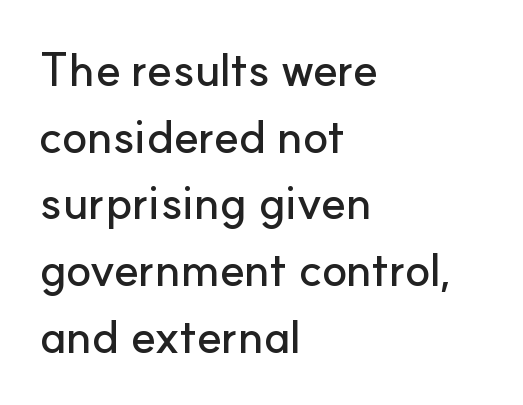
Q: Is the text italic (slanted)? A: No, it is upright.
Q: Is the typeface a serif or a sans-serif typeface? A: Sans-serif.
Q: Is the text underlined? A: No.
Q: How is the paragraph aligned? A: Left-aligned.
Q: Is the spacing between letters normal or unusually wide? A: Normal.
Q: Is the spacing between lines tight, normal or loose? A: Normal.
Q: Width (condensed, normal, or wide)? A: Normal.
Q: Stroke contrast? A: Low.
Q: x-height? A: Small.
Q: Monospaced? A: No.
